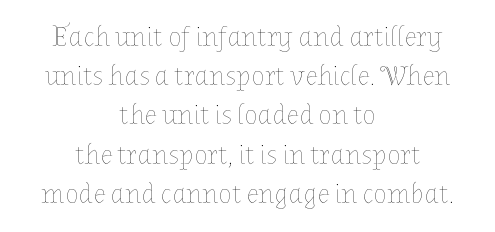
{"italic": "no", "bold": "no", "weight": "thin", "width": "normal", "stroke_contrast": "low", "x_height": "medium", "monospaced": "no", "underline": "no", "align": "center", "line_spacing": "normal", "line_spacing_ratio": 1.4, "letter_spacing": "normal", "letter_spacing_em": 0.0, "glyph_px": 28}
